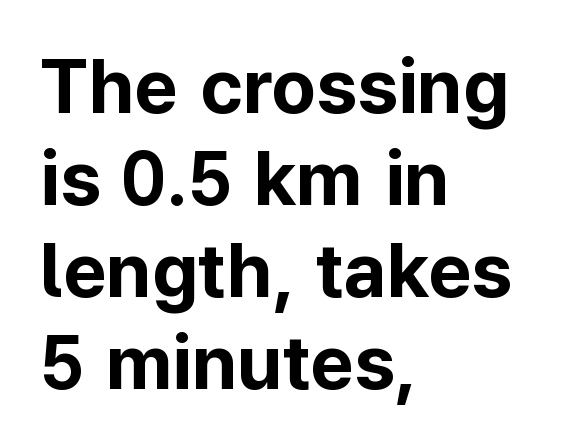
{"serif": "no", "italic": "no", "bold": "yes", "weight": "bold", "width": "normal", "stroke_contrast": "low", "x_height": "medium", "monospaced": "no", "underline": "no", "align": "left", "line_spacing_ratio": 1.21, "letter_spacing": "normal", "letter_spacing_em": 0.0, "glyph_px": 76}
